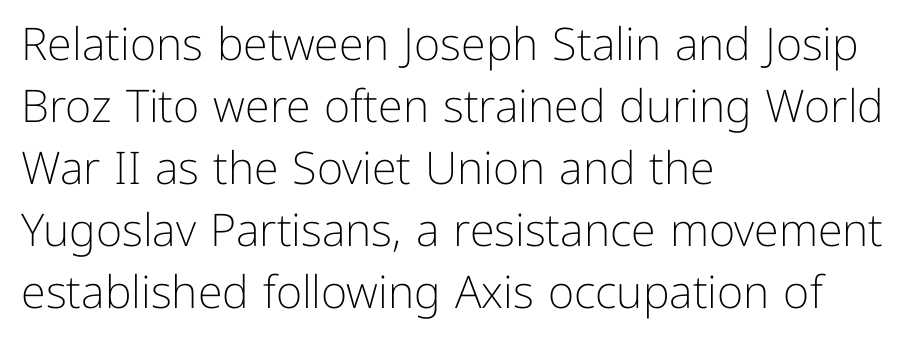
Compared with typical paragraphs, the rows here are spaced about the same. A quiet, ordinary-to-light weight characterises the typeface. Casual observation: everything's shoved over to the left. Nothing unusual about the tracking: characters are spaced as the font intends. Do the letters lean? They stand straight.
